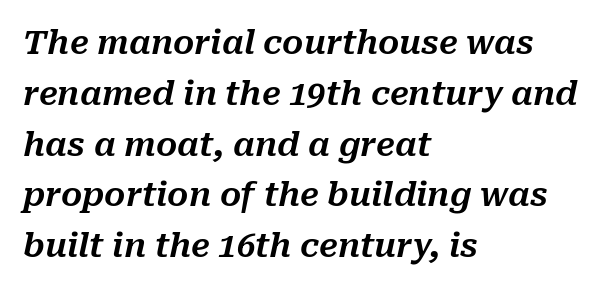
The letters are slanted; this is an italic face. What stands out about the letter spacing? Nothing — it is the standard amount. The rendering uses natural spacing where letterforms have individual widths. A clean baseline with only descenders dipping below it.
